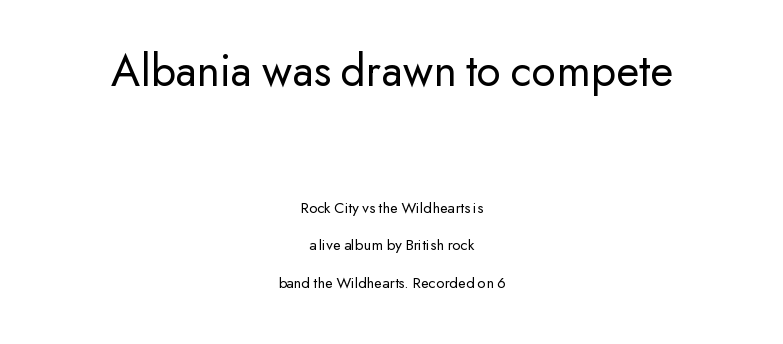
The image shows 47 px regular-weight sans-serif type, upright; set centered, loose line spacing (2.36x), normal letter spacing, not underlined; the first (top) block is 2.94x larger; low stroke contrast and a small x-height.
